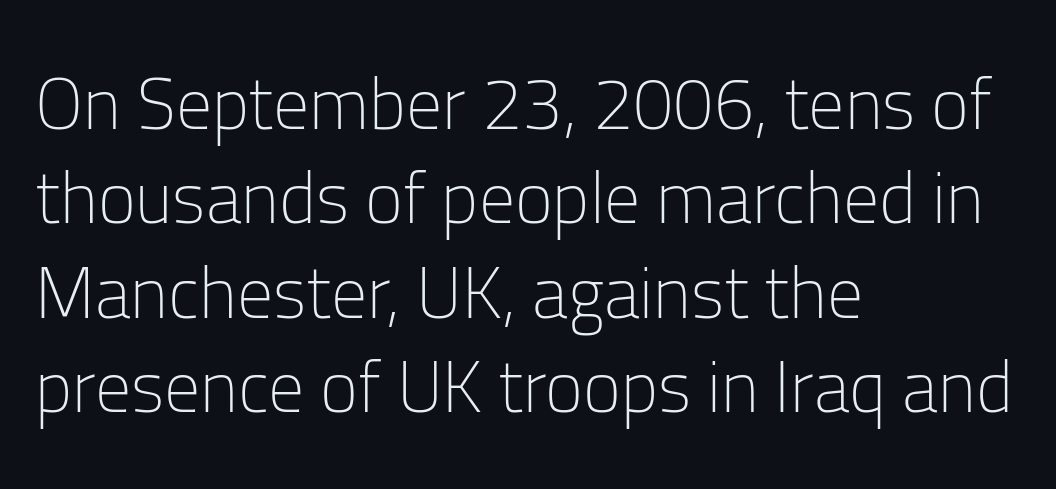
Q: Is the text bold? A: No.
Q: Is the text italic (slanted)? A: No, it is upright.
Q: Is the typeface a serif or a sans-serif typeface? A: Sans-serif.
Q: Is the text underlined? A: No.
Q: How is the paragraph aligned? A: Left-aligned.
Q: Is the spacing between letters normal or unusually wide? A: Normal.
Q: Is the spacing between lines tight, normal or loose? A: Normal.
Q: Width (condensed, normal, or wide)? A: Normal.
Q: Stroke contrast? A: Low.
Q: x-height? A: Medium.
Q: Monospaced? A: No.
